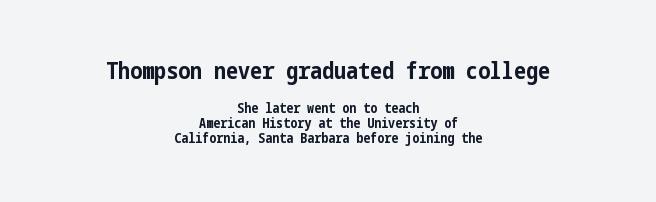
The image shows 24 px bold type, upright; set centered, tight line spacing (1.08x), normal letter spacing, not underlined; the first (top) block is 1.71x larger.
